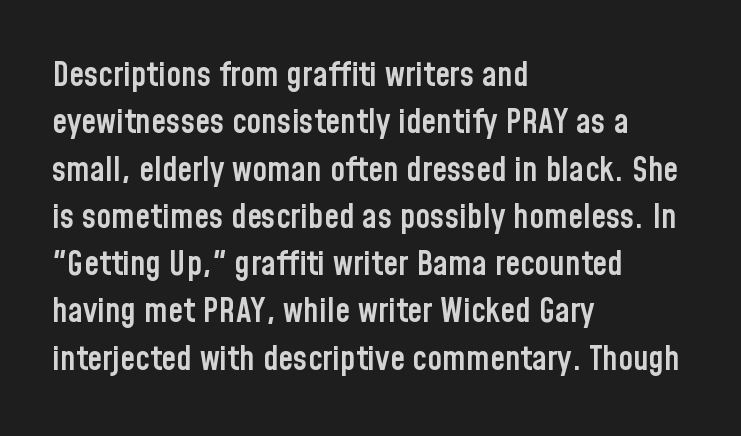
Q: Is the text bold? A: Semi-bold.
Q: Is the text italic (slanted)? A: No, it is upright.
Q: Is the typeface a serif or a sans-serif typeface? A: Sans-serif.
Q: Is the text underlined? A: No.
Q: How is the paragraph aligned? A: Left-aligned.
Q: Is the spacing between letters normal or unusually wide? A: Normal.
Q: Is the spacing between lines tight, normal or loose? A: Normal.
Q: Width (condensed, normal, or wide)? A: Condensed.
Q: Stroke contrast? A: Low.
Q: x-height? A: Medium.
Q: Monospaced? A: No.
